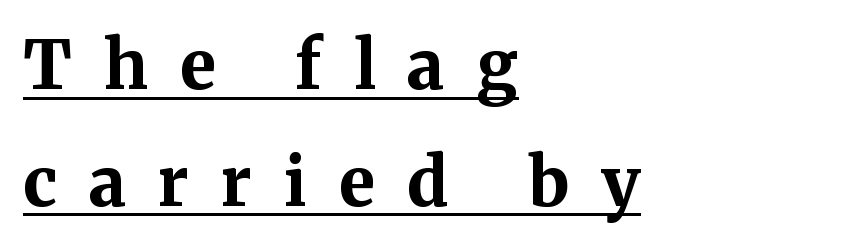
Is the block centered? No — it sits flush against the left margin. Upright lettering throughout. Is this a fixed-width face? No — the glyphs have proportional, varying widths. Compared with an ordinary text face, these strokes are far heavier — a full bold. This sample carries an underscore along the baseline area. Tracking value appears strongly positive — letters spread wide.
